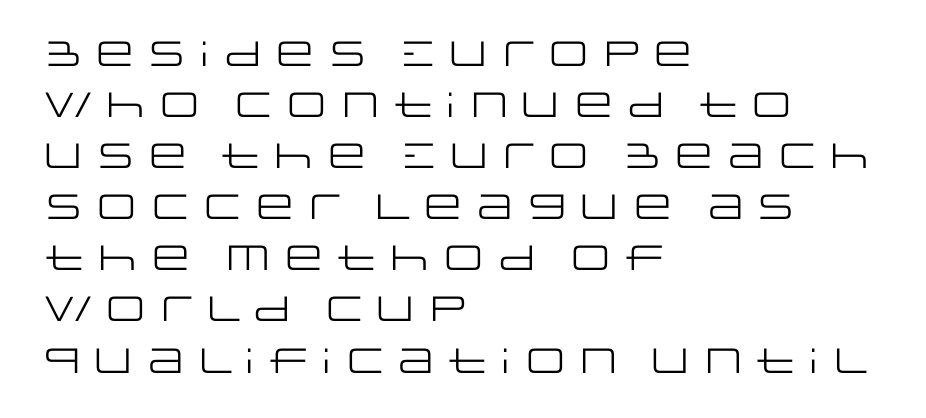
The rendering uses natural spacing where letterforms have individual widths. The characters are drawn with everyday or finer stroke widths. Horizontally, the lines are justified to the leading edge only. Descender tails drop into unmarked territory. No italicization has been applied; the sample stays upright.
